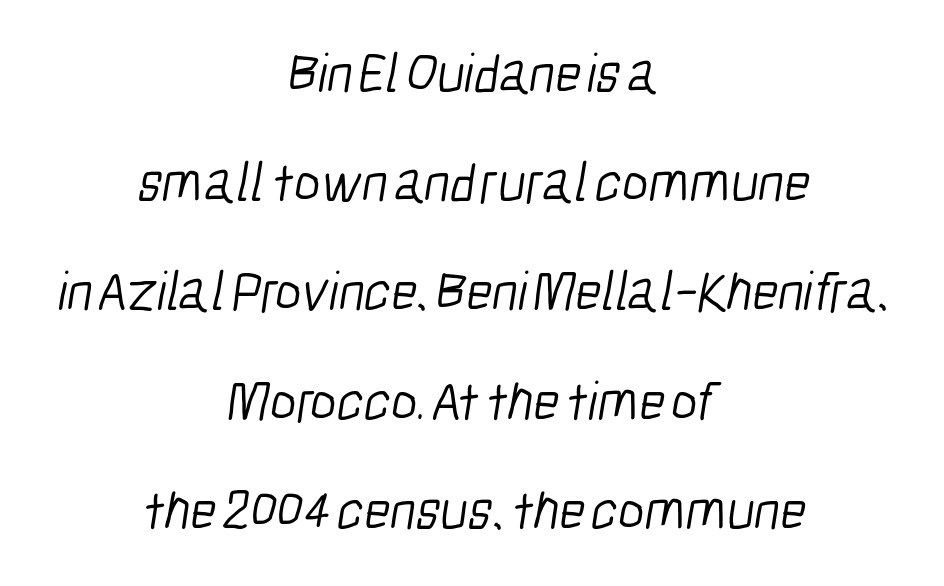
Q: Is the text bold? A: No.
Q: Is the typeface a serif or a sans-serif typeface? A: Sans-serif.
Q: Is the text underlined? A: No.
Q: How is the paragraph aligned? A: Centered.
Q: Is the spacing between letters normal or unusually wide? A: Normal.
Q: Is the spacing between lines tight, normal or loose? A: Loose.
Q: Width (condensed, normal, or wide)? A: Condensed.
Q: Stroke contrast? A: Low.
Q: x-height? A: Medium.
Q: Monospaced? A: No.
